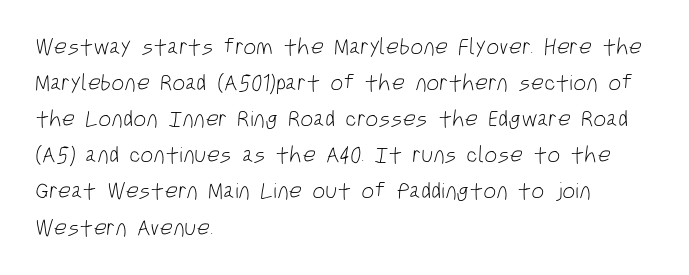
Weight: not bold — regular or lighter. Standard letterfit; no display-style spreading of the glyphs. Clear beneath every line of the passage. Caption: multi-line text, flush left, ragged right.
